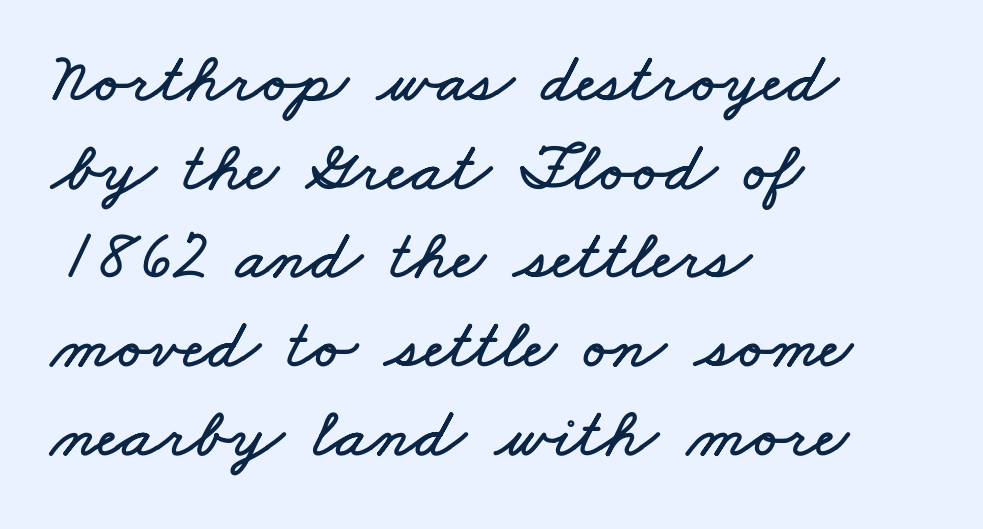
{"width": "wide", "stroke_contrast": "low", "x_height": "small", "monospaced": "no", "underline": "no", "align": "left", "line_spacing": "normal", "line_spacing_ratio": 1.25, "letter_spacing": "normal", "letter_spacing_em": 0.0, "glyph_px": 71}
